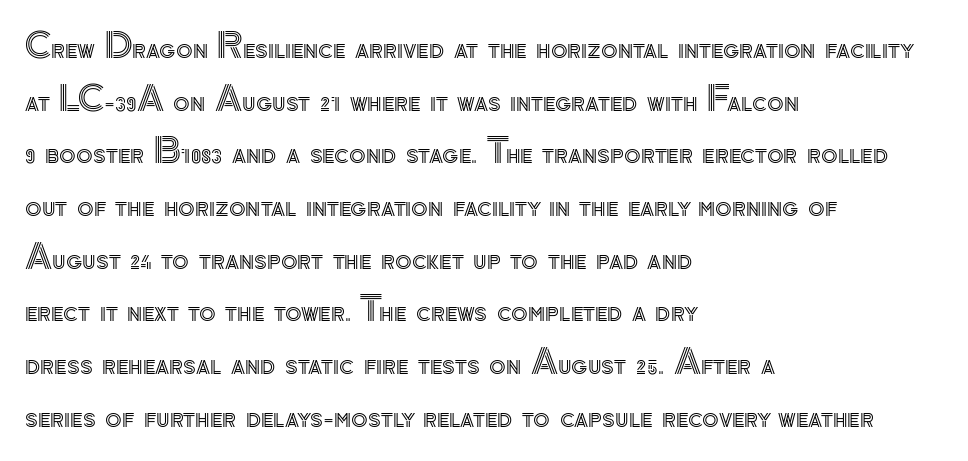
The image shows 34 px text type, upright; set left-aligned, normal line spacing (1.55x), normal letter spacing, not underlined; a small x-height.
